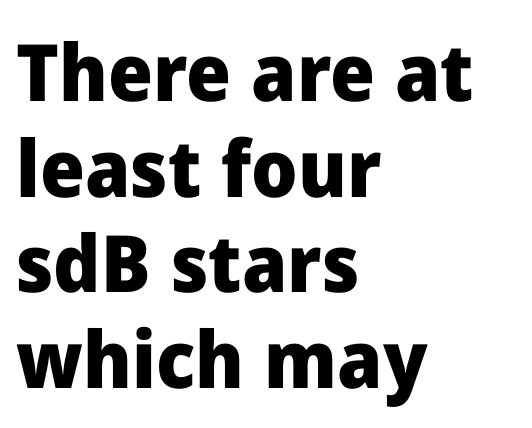
Characters follow at the spacing the type designer built in. Unmarked baselines from the first word to the last. Leftover space on each line is placed entirely after the last word. Summary of weight: heavy, a full bold.
